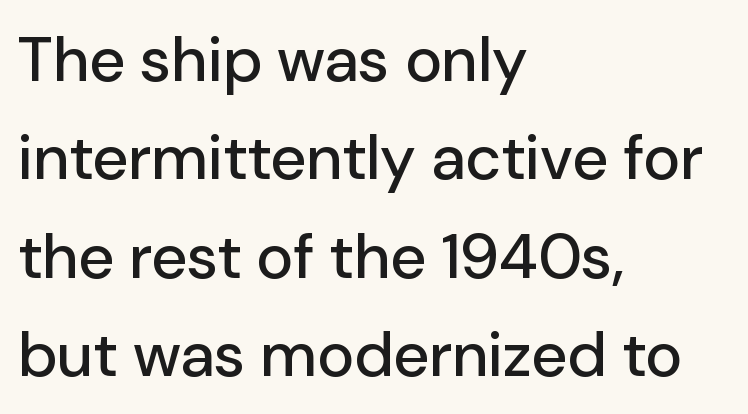
{"serif": "no", "italic": "no", "width": "normal", "stroke_contrast": "low", "x_height": "medium", "monospaced": "no", "underline": "no", "align": "left", "line_spacing": "normal", "line_spacing_ratio": 1.56, "letter_spacing": "normal", "letter_spacing_em": 0.0, "glyph_px": 63}
